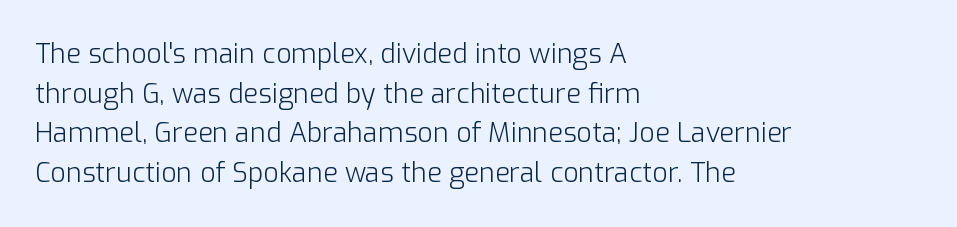
Q: Is the text bold? A: No.
Q: Is the text italic (slanted)? A: No, it is upright.
Q: Is the text underlined? A: No.
Q: How is the paragraph aligned? A: Left-aligned.
Q: Is the spacing between letters normal or unusually wide? A: Normal.
Q: Is the spacing between lines tight, normal or loose? A: Normal.
